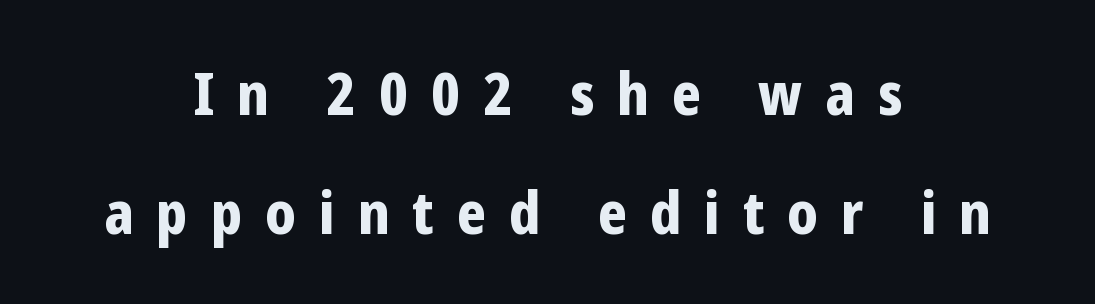
Typeset on center — no edge is straight. Regarding serifs, this sample does without them. Every character sits straight up, as roman type does. As a designer I'd log this as weight 700, bold. If you measured baseline to baseline, you'd find a long distance.
